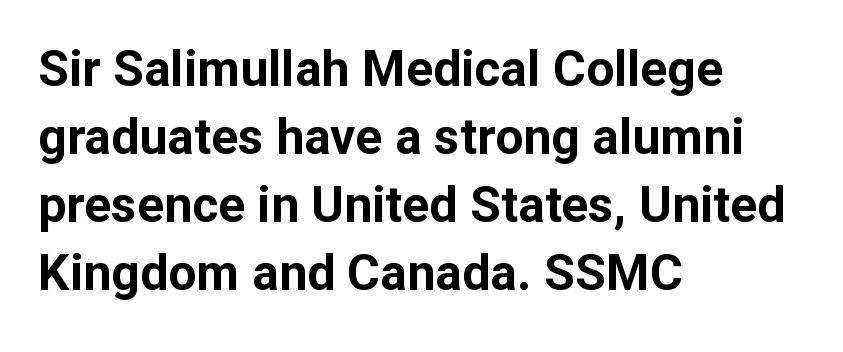
{"serif": "no", "italic": "no", "bold": "yes", "weight": "bold", "width": "normal", "stroke_contrast": "low", "x_height": "medium", "monospaced": "no", "underline": "no", "align": "left", "line_spacing": "normal", "line_spacing_ratio": 1.36, "letter_spacing": "normal", "letter_spacing_em": 0.0, "glyph_px": 50}
